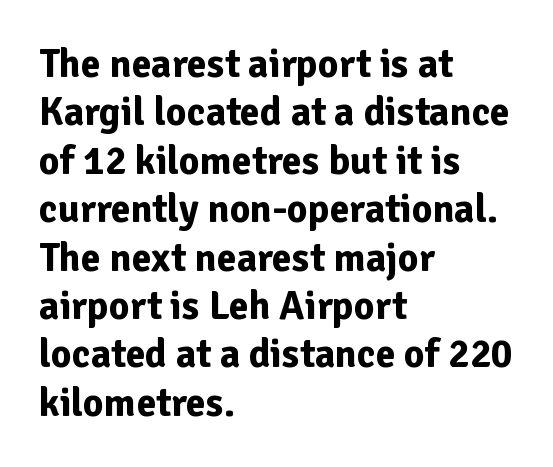
{"serif": "no", "italic": "no", "bold": "yes", "weight": "bold", "width": "normal", "stroke_contrast": "low", "x_height": "medium", "monospaced": "no", "underline": "no", "align": "left", "line_spacing_ratio": 1.21, "letter_spacing": "normal", "letter_spacing_em": 0.0, "glyph_px": 40}
